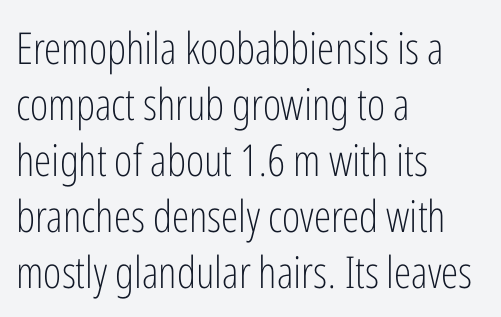
{"serif": "no", "italic": "no", "bold": "no", "weight": "light", "width": "condensed", "stroke_contrast": "low", "x_height": "medium", "monospaced": "no", "underline": "no", "align": "left", "line_spacing": "normal", "line_spacing_ratio": 1.27, "letter_spacing": "normal", "letter_spacing_em": 0.0, "glyph_px": 44}
